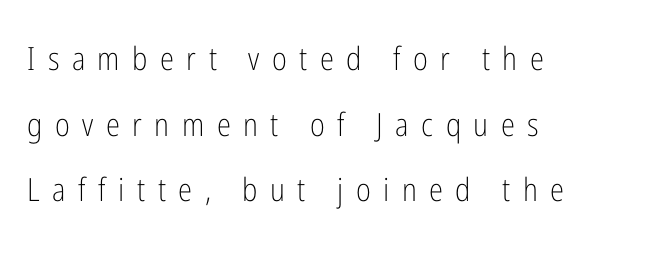
Letters have the restrained weight of plain body copy at most. The lines are quadded left. Quick note: not italic, upright. Character widths vary here, with narrow letters taking less room than wide ones.
